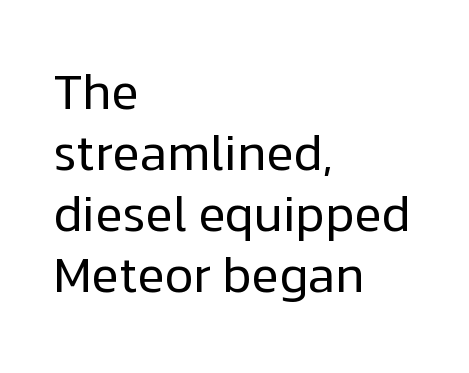
Every character sits straight up, as roman type does. Clear beneath every line of the passage. Examine the stroke ends and you'll find no serifs. Students, note that the glyphs here touch the page at normal intervals. The rendering uses natural spacing where letterforms have individual widths. Letters have the restrained weight of plain body copy at most.
